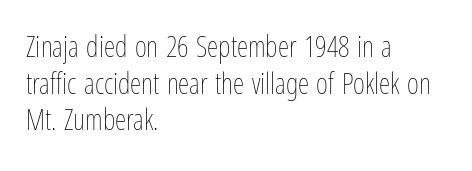
The image shows 29 px thin, condensed type, upright; set left-aligned, normal line spacing (1.26x), normal letter spacing, not underlined; low stroke contrast and a medium x-height.
